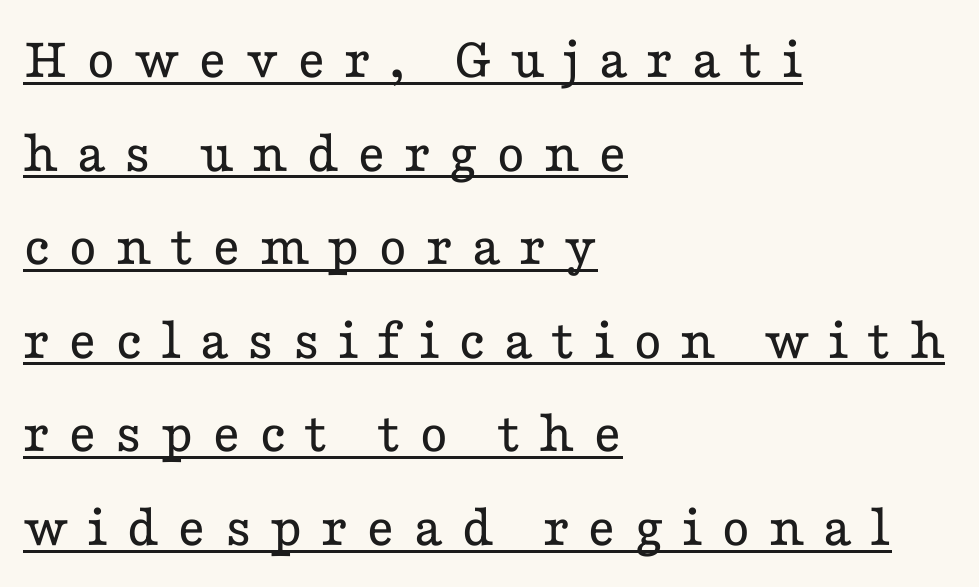
The image shows 60 px regular-weight, wide serif type, upright; set left-aligned, normal line spacing (1.56x), unusually wide letter spacing (+0.3 em), underlined; low stroke contrast and a medium x-height.
